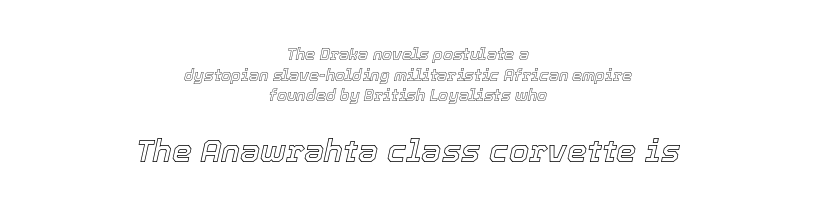
The image shows 32 px text type, italic (leaning right); set centered, normal line spacing (1.29x), normal letter spacing, not underlined; the second (bottom) block is 2.0x larger; a medium x-height.
